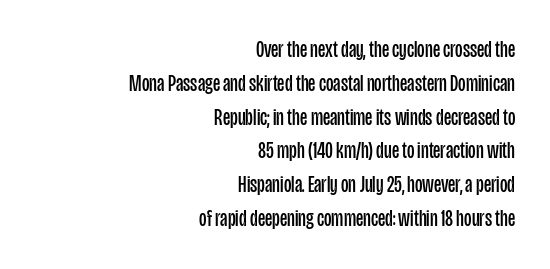
The image shows 23 px text type, upright; set right-aligned, normal line spacing (1.47x), normal letter spacing, not underlined.
